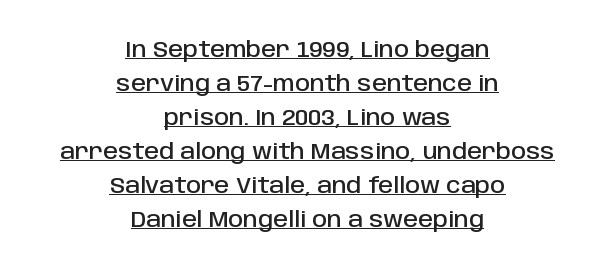
{"italic": "no", "underline": "yes", "align": "center", "line_spacing": "normal", "line_spacing_ratio": 1.62, "letter_spacing": "normal", "letter_spacing_em": 0.0, "glyph_px": 21}
